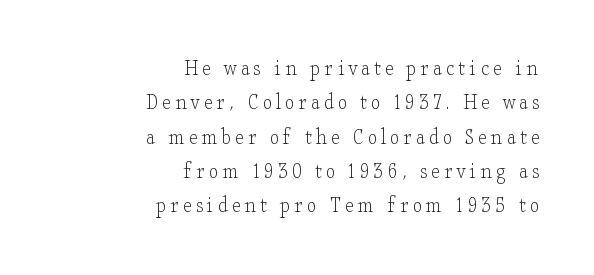
{"italic": "no", "bold": "no", "underline": "no", "align": "right", "line_spacing": "normal", "line_spacing_ratio": 1.49, "glyph_px": 23}
